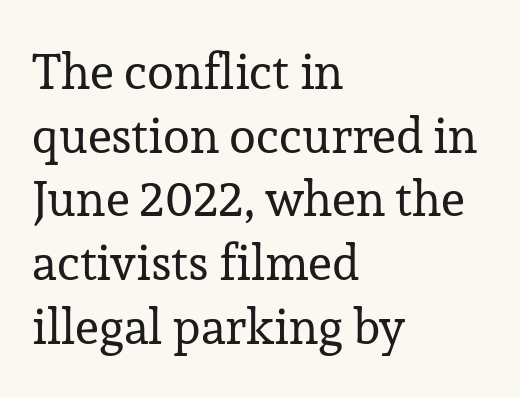
Q: Is the text bold? A: No.
Q: Is the text italic (slanted)? A: No, it is upright.
Q: Is the typeface a serif or a sans-serif typeface? A: Serif.
Q: Is the text underlined? A: No.
Q: How is the paragraph aligned? A: Left-aligned.
Q: Is the spacing between letters normal or unusually wide? A: Normal.
Q: Is the spacing between lines tight, normal or loose? A: Normal.
Q: Width (condensed, normal, or wide)? A: Normal.
Q: Stroke contrast? A: Low.
Q: x-height? A: Medium.
Q: Monospaced? A: No.
